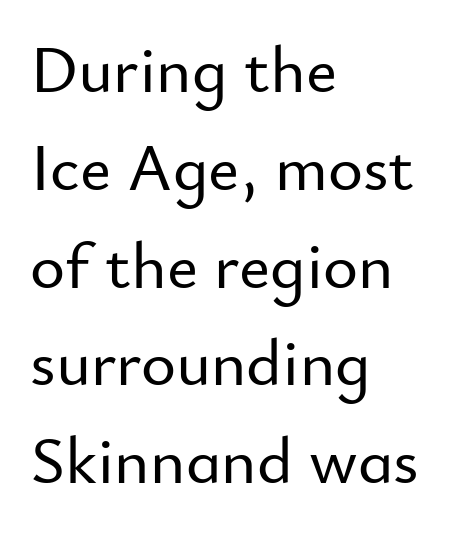
{"serif": "no", "italic": "no", "width": "normal", "stroke_contrast": "low", "x_height": "small", "monospaced": "no", "underline": "no", "align": "left", "line_spacing": "normal", "line_spacing_ratio": 1.46, "letter_spacing": "normal", "letter_spacing_em": 0.0, "glyph_px": 67}
